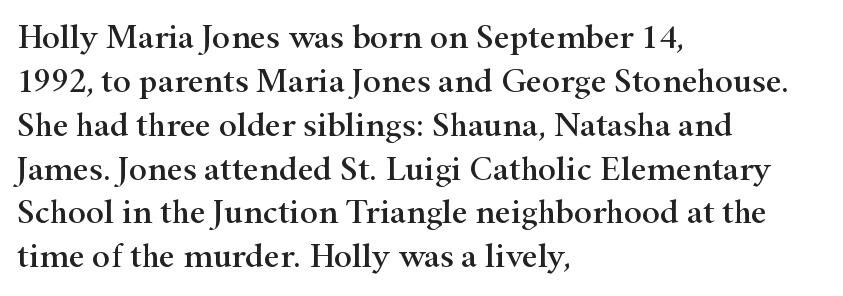
{"serif": "yes", "italic": "no", "width": "wide", "stroke_contrast": "high", "x_height": "small", "monospaced": "no", "underline": "no", "align": "left", "line_spacing": "normal", "line_spacing_ratio": 1.29, "letter_spacing": "normal", "letter_spacing_em": 0.0, "glyph_px": 34}
